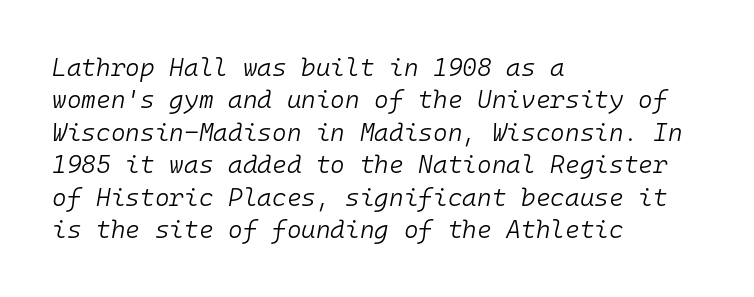
Q: Is the text bold? A: No.
Q: Is the text italic (slanted)? A: Yes, it leans right by about 10 degrees.
Q: Is the text underlined? A: No.
Q: How is the paragraph aligned? A: Left-aligned.
Q: Is the spacing between letters normal or unusually wide? A: Normal.
Q: Is the spacing between lines tight, normal or loose? A: Normal.
